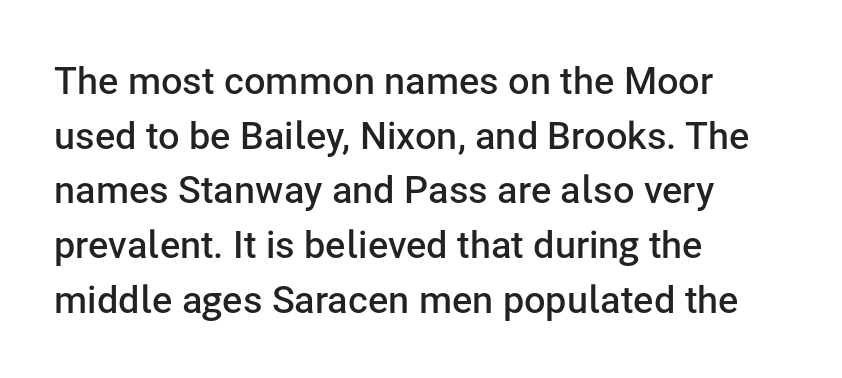
Q: Is the text bold? A: Semi-bold.
Q: Is the text italic (slanted)? A: No, it is upright.
Q: Is the typeface a serif or a sans-serif typeface? A: Sans-serif.
Q: Is the text underlined? A: No.
Q: How is the paragraph aligned? A: Left-aligned.
Q: Is the spacing between letters normal or unusually wide? A: Normal.
Q: Is the spacing between lines tight, normal or loose? A: Normal.
Q: Width (condensed, normal, or wide)? A: Normal.
Q: Stroke contrast? A: Low.
Q: x-height? A: Medium.
Q: Monospaced? A: No.
